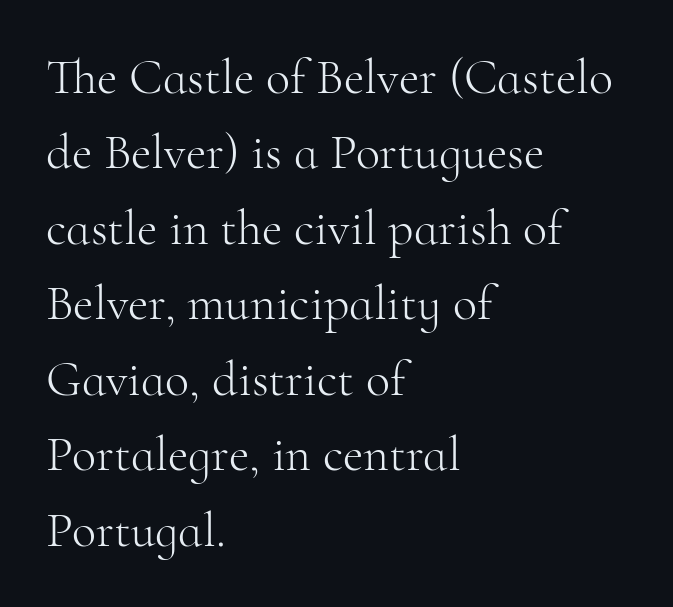
{"serif": "yes", "italic": "no", "bold": "no", "weight": "light", "width": "normal", "stroke_contrast": "high", "x_height": "small", "monospaced": "no", "underline": "no", "align": "left", "line_spacing": "normal", "line_spacing_ratio": 1.51, "letter_spacing": "normal", "letter_spacing_em": 0.0, "glyph_px": 50}
